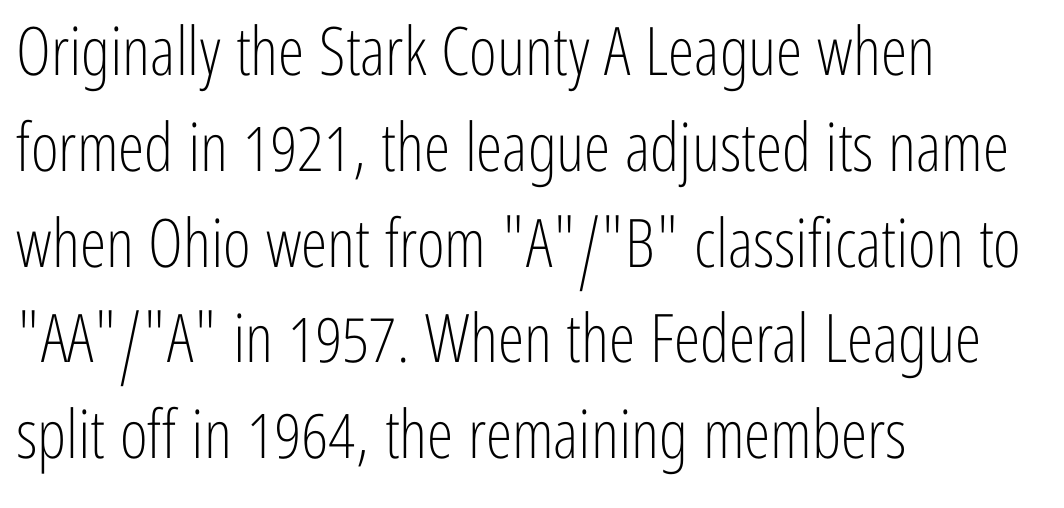
Rendered with straight, roman letterforms. Only glyphs here, with clear space below each row. Each letter keeps its own natural width here, so spacing adapts to shape. This is sans-serif lettering, the kind often seen on screens and signage. Regular leading.
